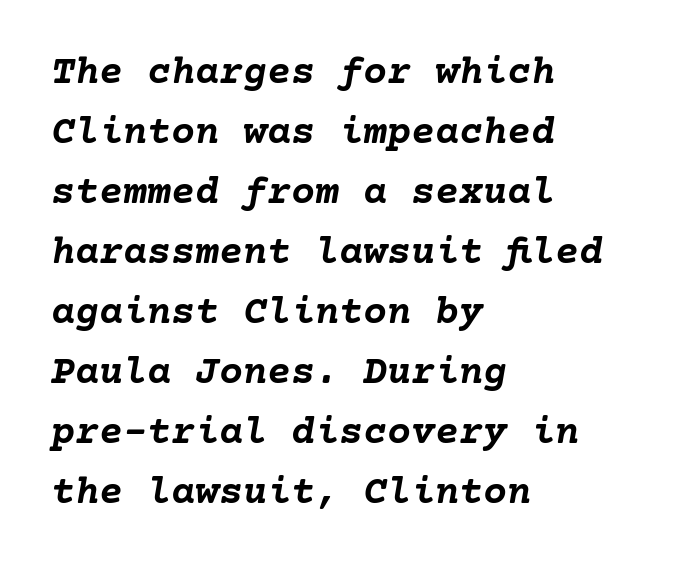
The typesetting leans heavy: a genuine bold. The passage shown leans; its letterforms are oblique. Short note: letters normally spaced. Any mark beneath the type? The region is blank.
